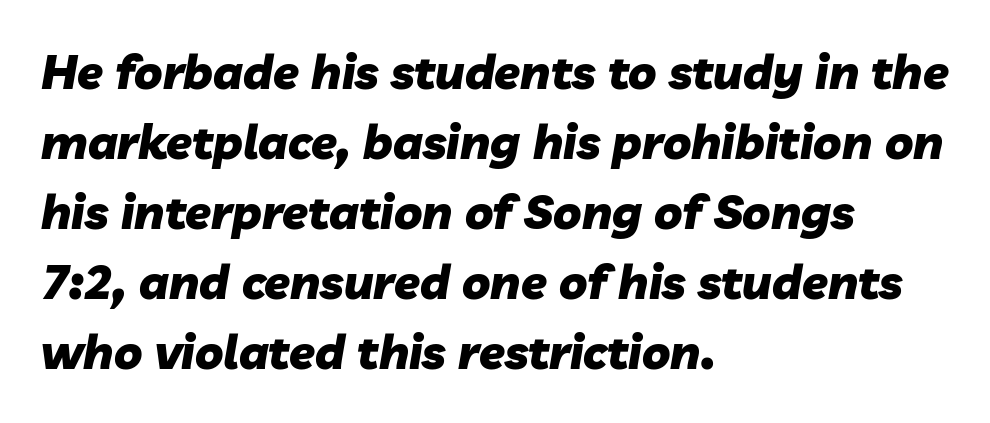
Q: Is the text bold? A: Yes.
Q: Is the text italic (slanted)? A: Yes, it leans right by about 10 degrees.
Q: Is the text underlined? A: No.
Q: How is the paragraph aligned? A: Left-aligned.
Q: Is the spacing between letters normal or unusually wide? A: Normal.
Q: Is the spacing between lines tight, normal or loose? A: Normal.
Q: Width (condensed, normal, or wide)? A: Normal.
Q: Stroke contrast? A: Low.
Q: x-height? A: Medium.
Q: Monospaced? A: No.
